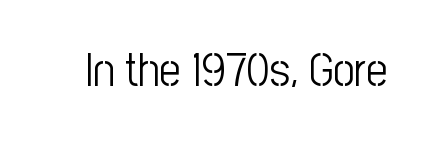
Q: Is the text bold? A: No.
Q: Is the text italic (slanted)? A: No, it is upright.
Q: Is the typeface a serif or a sans-serif typeface? A: Sans-serif.
Q: Is the text underlined? A: No.
Q: Is the spacing between letters normal or unusually wide? A: Normal.
Q: Width (condensed, normal, or wide)? A: Condensed.
Q: Stroke contrast? A: Low.
Q: x-height? A: Medium.
Q: Monospaced? A: No.
